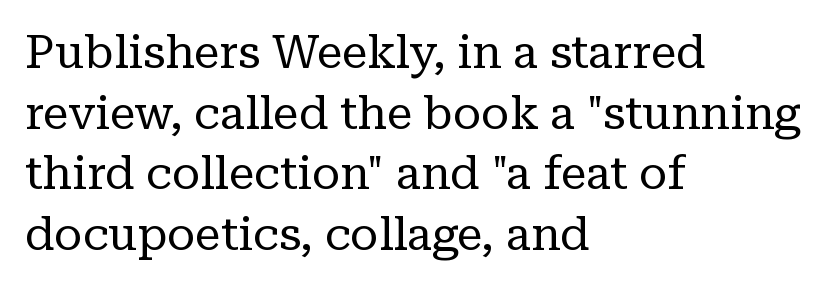
{"serif": "yes", "italic": "no", "bold": "no", "weight": "regular", "width": "normal", "stroke_contrast": "low", "x_height": "medium", "monospaced": "no", "underline": "no", "align": "left", "line_spacing": "normal", "line_spacing_ratio": 1.32, "letter_spacing": "normal", "letter_spacing_em": 0.0, "glyph_px": 46}
